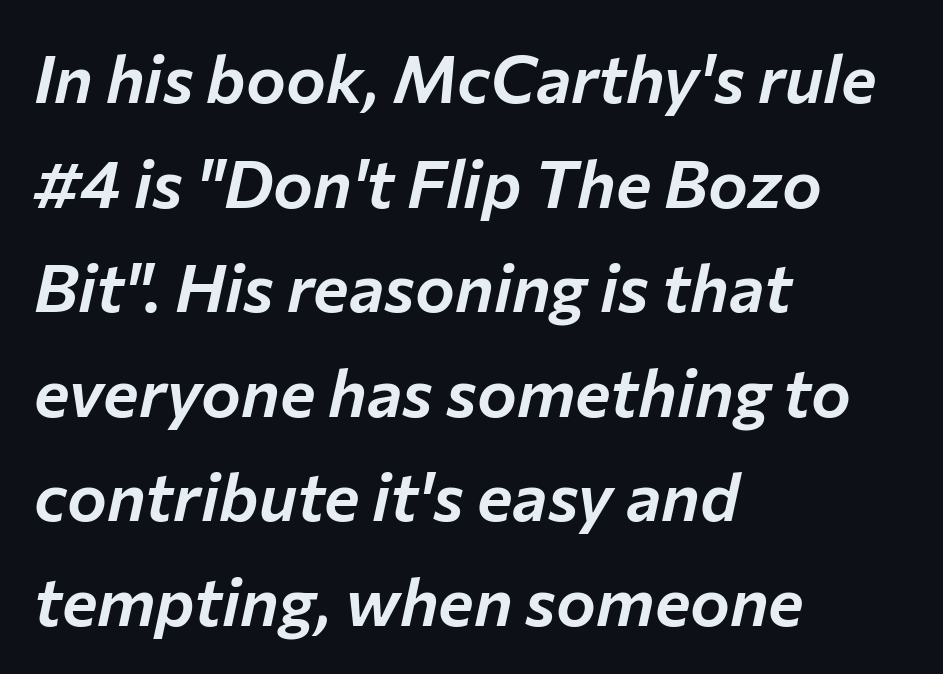
{"italic": "yes", "lean": "right", "slant_degrees": 12, "width": "normal", "stroke_contrast": "low", "x_height": "medium", "monospaced": "no", "underline": "no", "align": "left", "line_spacing": "normal", "line_spacing_ratio": 1.56, "letter_spacing": "normal", "letter_spacing_em": 0.0, "glyph_px": 67}
